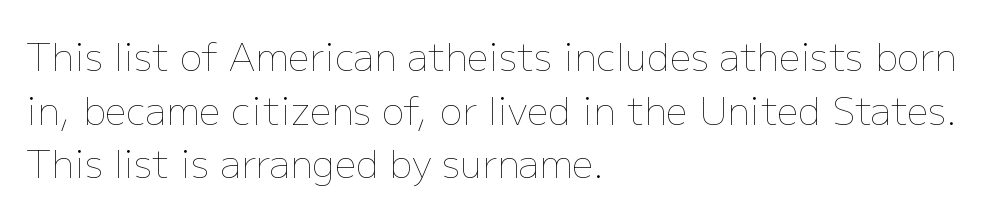
{"italic": "no", "bold": "no", "weight": "thin", "width": "normal", "stroke_contrast": "low", "x_height": "medium", "monospaced": "no", "underline": "no", "align": "left", "line_spacing": "normal", "line_spacing_ratio": 1.41, "letter_spacing": "normal", "letter_spacing_em": 0.0, "glyph_px": 38}
